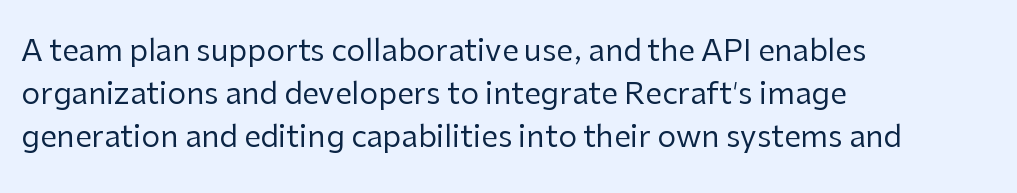
Nope, not italic — everything's standing straight. The rendering shows plain stroke endings on the letterforms — a sans-serif design. Evenly set lines give the paragraph a standard silhouette. Letters rest on an invisible, unmarked baseline.
